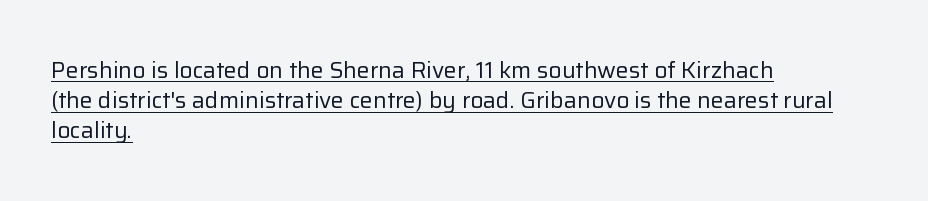
{"italic": "no", "bold": "no", "underline": "yes", "align": "left", "line_spacing": "normal", "line_spacing_ratio": 1.31, "letter_spacing": "normal", "letter_spacing_em": 0.0, "glyph_px": 23}
